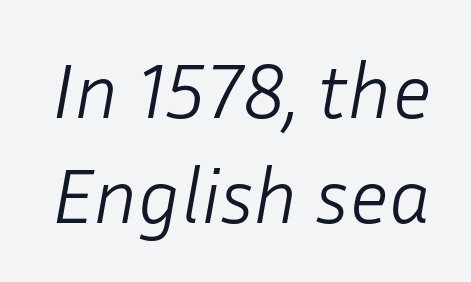
Q: Is the text bold? A: No.
Q: Is the text italic (slanted)? A: Yes, it leans right by about 10 degrees.
Q: Is the text underlined? A: No.
Q: Is the spacing between letters normal or unusually wide? A: Normal.
Q: Is the spacing between lines tight, normal or loose? A: Normal.
Q: Width (condensed, normal, or wide)? A: Normal.
Q: Stroke contrast? A: Low.
Q: x-height? A: Medium.
Q: Monospaced? A: No.
